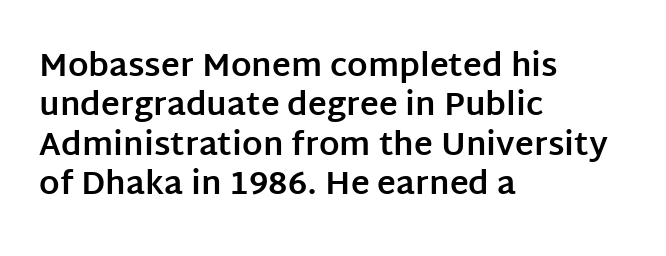
Q: Is the text bold? A: Yes.
Q: Is the text italic (slanted)? A: No, it is upright.
Q: Is the typeface a serif or a sans-serif typeface? A: Sans-serif.
Q: Is the text underlined? A: No.
Q: How is the paragraph aligned? A: Left-aligned.
Q: Is the spacing between letters normal or unusually wide? A: Normal.
Q: Width (condensed, normal, or wide)? A: Normal.
Q: Stroke contrast? A: Low.
Q: x-height? A: Large.
Q: Monospaced? A: No.
